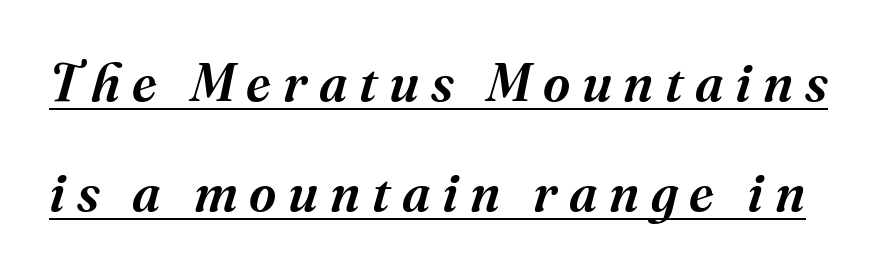
Q: Is the text bold? A: Semi-bold.
Q: Is the text italic (slanted)? A: Yes, it leans right by about 16 degrees.
Q: Is the typeface a serif or a sans-serif typeface? A: Serif.
Q: Is the text underlined? A: Yes.
Q: Is the spacing between letters normal or unusually wide? A: Unusually wide.
Q: Is the spacing between lines tight, normal or loose? A: Loose.
Q: Width (condensed, normal, or wide)? A: Normal.
Q: Stroke contrast? A: Medium.
Q: x-height? A: Medium.
Q: Monospaced? A: No.
